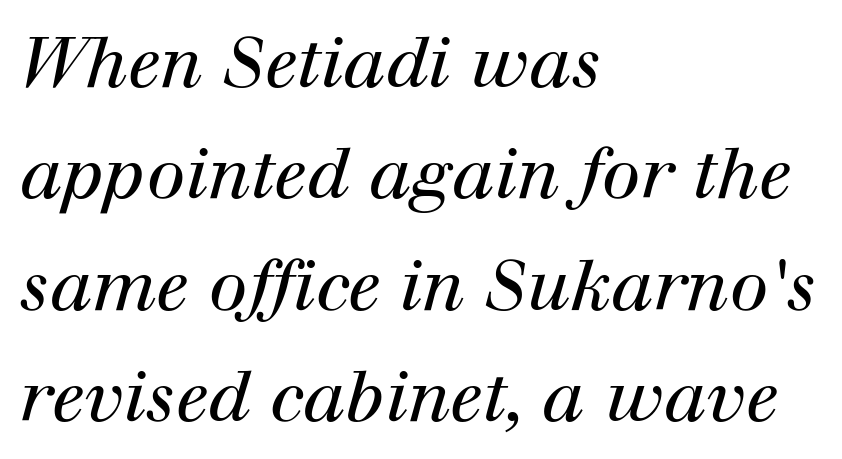
{"serif": "yes", "italic": "yes", "lean": "right", "slant_degrees": 12, "bold": "no", "weight": "regular", "width": "normal", "stroke_contrast": "high", "x_height": "medium", "monospaced": "no", "underline": "no", "align": "left", "line_spacing": "normal", "line_spacing_ratio": 1.59, "letter_spacing": "normal", "letter_spacing_em": 0.0, "glyph_px": 70}
